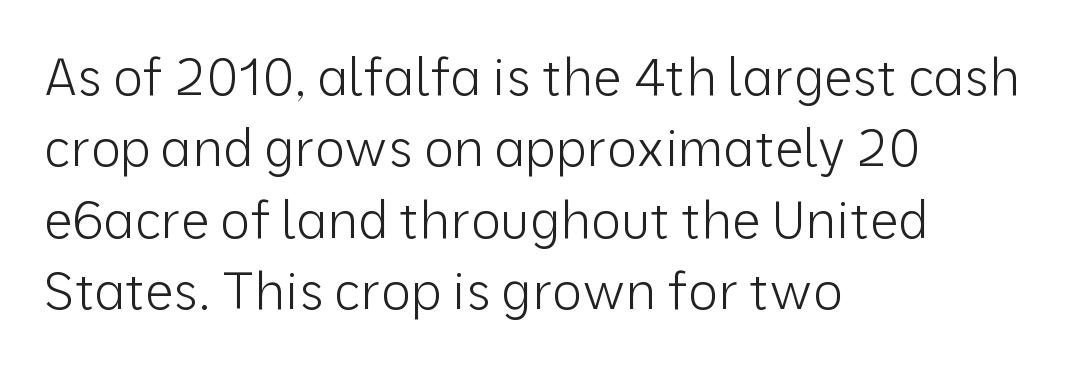
The rows are spaced the way most documents space them. Serif or sans? Sans — the stroke terminals are bare. Does extra space separate the letters? No, they use regular spacing. Heaviness? Minimal to ordinary, like unemphasized prose. The paragraph has a hard left edge and a soft right edge.
